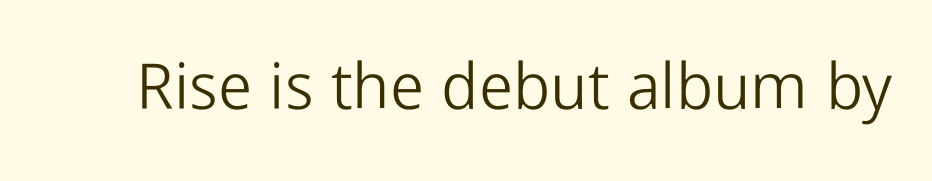
The image shows 64 px light sans-serif type, upright; set normal letter spacing, not underlined; low stroke contrast and a medium x-height.
